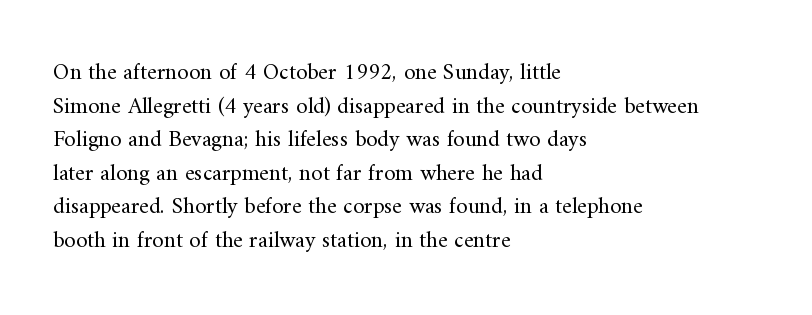
Q: Is the text bold? A: No.
Q: Is the text italic (slanted)? A: No, it is upright.
Q: Is the text underlined? A: No.
Q: How is the paragraph aligned? A: Left-aligned.
Q: Is the spacing between letters normal or unusually wide? A: Normal.
Q: Is the spacing between lines tight, normal or loose? A: Normal.
